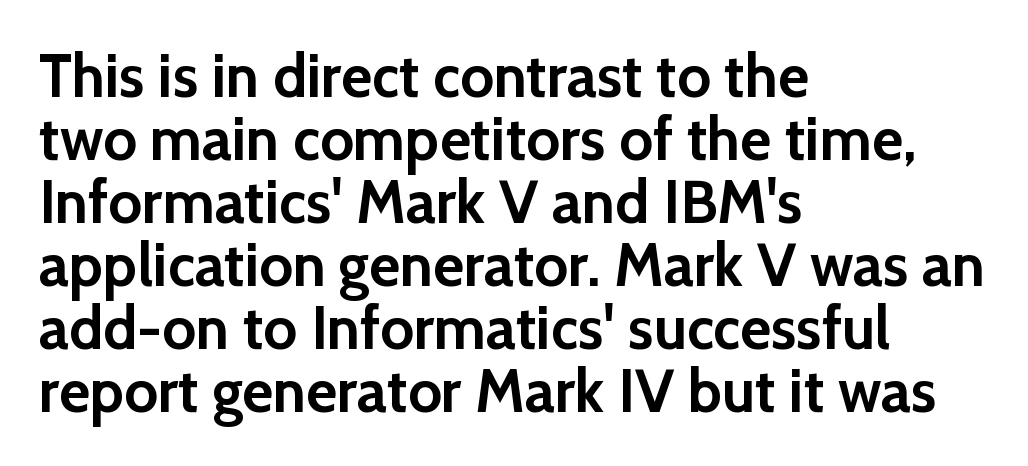
If you measured baseline to baseline, you'd find a short distance. These lines were composed using upright roman letters. Unlike a traditional serif, this face leaves its strokes unadorned. Horizontal alignment here is leftward, the default for most running prose. As a designer I'd log this as weight 700, bold. Caption: standard tracking, unaltered.
